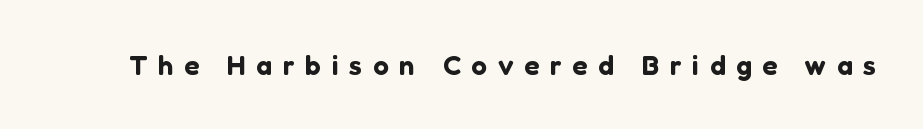
Q: Is the text italic (slanted)? A: No, it is upright.
Q: Is the typeface a serif or a sans-serif typeface? A: Sans-serif.
Q: Is the text underlined? A: No.
Q: Is the spacing between letters normal or unusually wide? A: Unusually wide.
Q: Width (condensed, normal, or wide)? A: Normal.
Q: Stroke contrast? A: Low.
Q: x-height? A: Medium.
Q: Monospaced? A: No.
